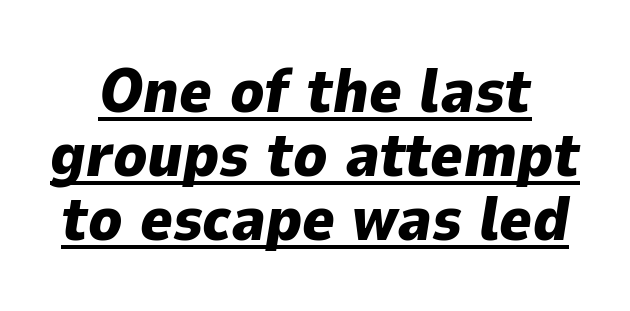
The image shows 62 px heavy type, italic (leaning right); set tight line spacing (1.03x), normal letter spacing, underlined; low stroke contrast and a medium x-height.
